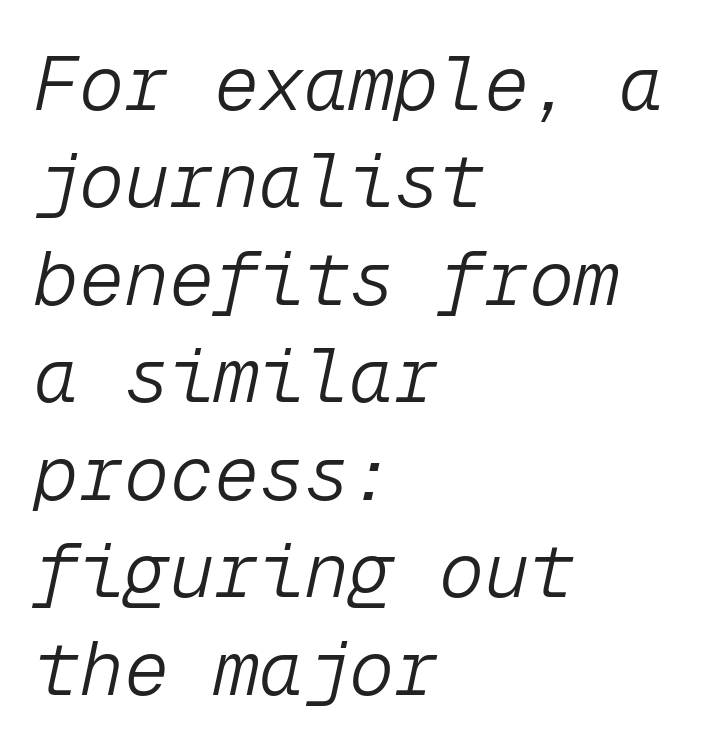
Q: Is the text bold? A: No.
Q: Is the text italic (slanted)? A: Yes, it leans right by about 12 degrees.
Q: Is the text underlined? A: No.
Q: How is the paragraph aligned? A: Left-aligned.
Q: Is the spacing between letters normal or unusually wide? A: Normal.
Q: Is the spacing between lines tight, normal or loose? A: Normal.
Q: Width (condensed, normal, or wide)? A: Normal.
Q: Stroke contrast? A: Low.
Q: x-height? A: Medium.
Q: Monospaced? A: Yes.
